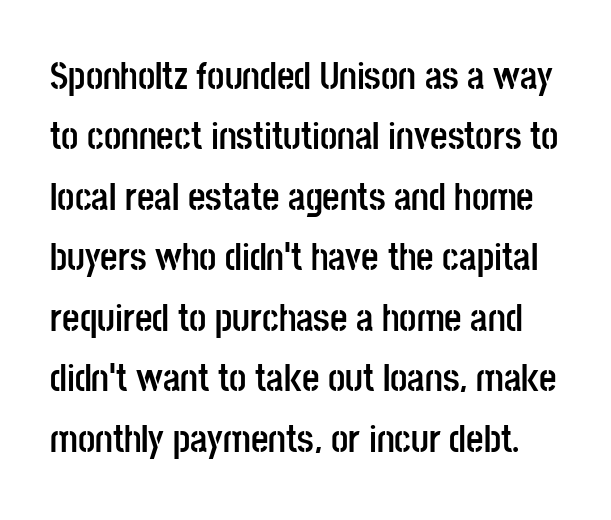
{"serif": "no", "italic": "no", "bold": "yes", "weight": "semibold", "width": "condensed", "stroke_contrast": "low", "x_height": "large", "monospaced": "no", "underline": "no", "line_spacing": "normal", "line_spacing_ratio": 1.59, "letter_spacing": "normal", "letter_spacing_em": 0.0, "glyph_px": 38}
